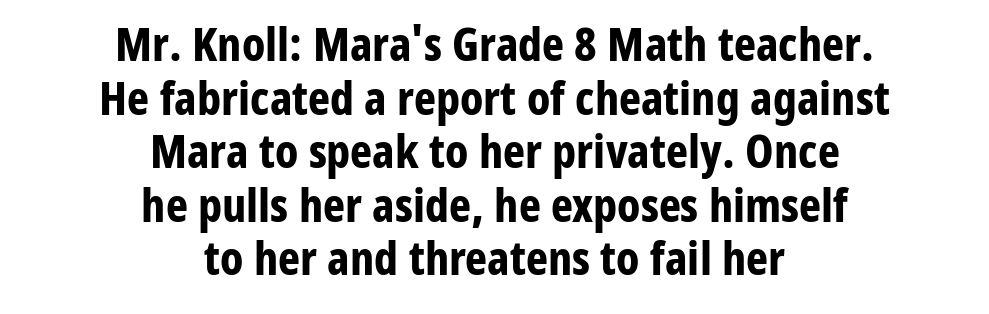
The image shows 47 px bold, condensed sans-serif type, upright; set centered, tight line spacing (1.14x), normal letter spacing, not underlined; low stroke contrast and a medium x-height.
